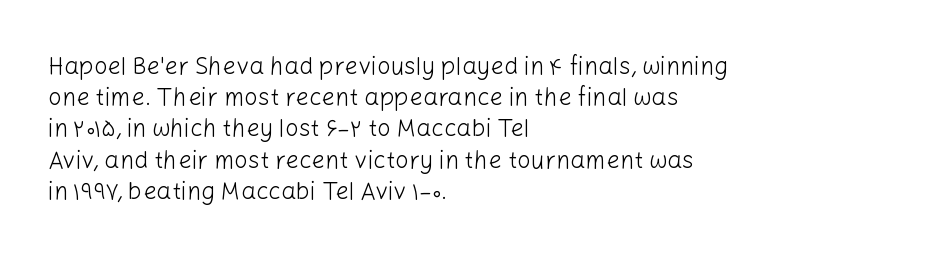
The image shows 24 px text type, upright; set left-aligned, normal line spacing (1.3x), normal letter spacing, not underlined.
